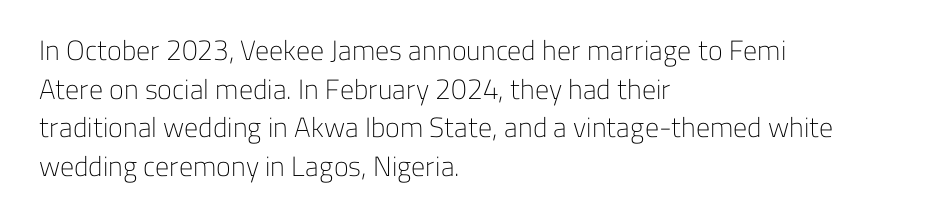
The image shows 28 px light sans-serif type, upright; set left-aligned, normal line spacing (1.38x), normal letter spacing, not underlined; low stroke contrast and a medium x-height.
